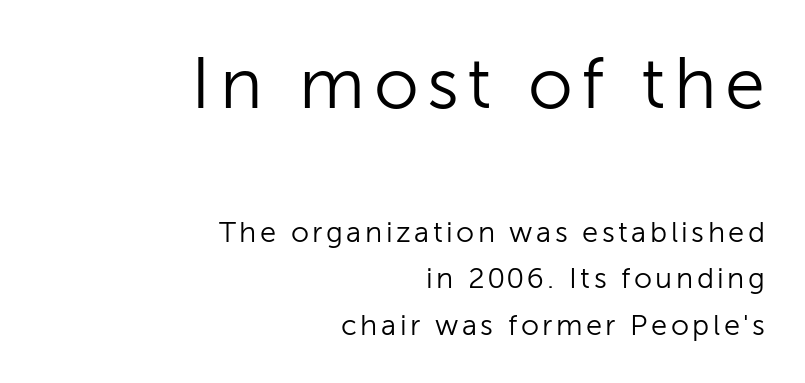
{"serif": "no", "italic": "no", "bold": "no", "weight": "light", "width": "normal", "stroke_contrast": "low", "x_height": "medium", "monospaced": "no", "underline": "no", "align": "right", "line_spacing": "normal", "line_spacing_ratio": 1.61, "larger_block": "first", "size_ratio": 2.48, "glyph_px": 72}
